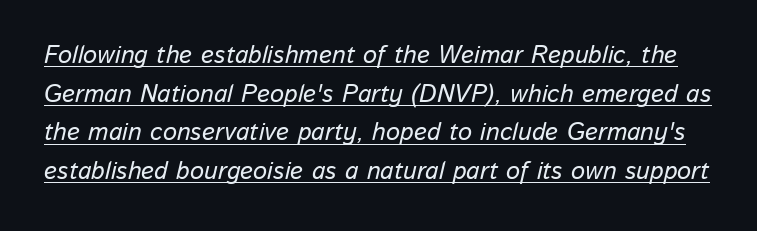
{"italic": "yes", "lean": "right", "slant_degrees": 13, "underline": "yes", "line_spacing": "normal", "line_spacing_ratio": 1.55, "letter_spacing": "normal", "letter_spacing_em": 0.0, "glyph_px": 25}
